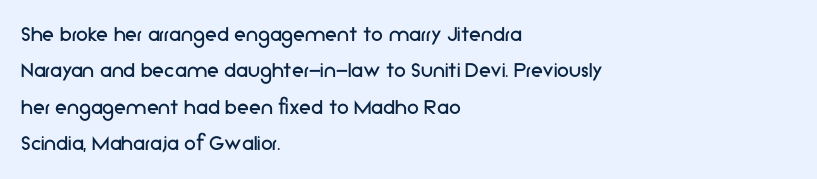
{"italic": "no", "bold": "no", "underline": "no", "align": "left", "line_spacing": "normal", "line_spacing_ratio": 1.52, "letter_spacing": "normal", "letter_spacing_em": 0.0, "glyph_px": 24}
